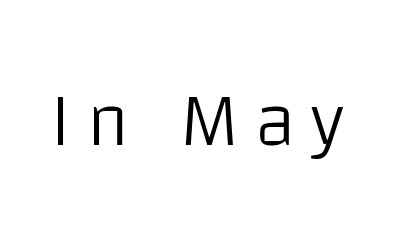
{"serif": "no", "italic": "no", "bold": "no", "weight": "light", "width": "normal", "stroke_contrast": "low", "x_height": "large", "monospaced": "no", "underline": "no", "glyph_px": 77}
